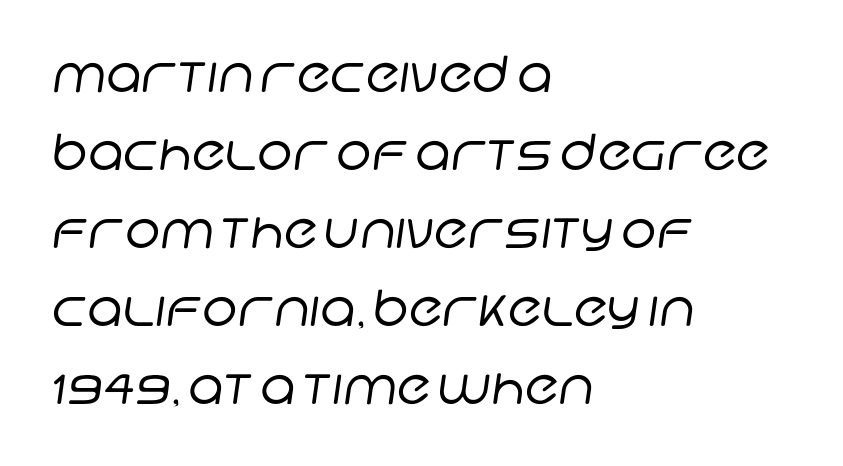
{"serif": "no", "bold": "no", "weight": "regular", "width": "normal", "stroke_contrast": "low", "x_height": "large", "monospaced": "no", "underline": "no", "align": "left", "line_spacing": "normal", "line_spacing_ratio": 1.56, "letter_spacing": "normal", "letter_spacing_em": 0.0, "glyph_px": 50}
